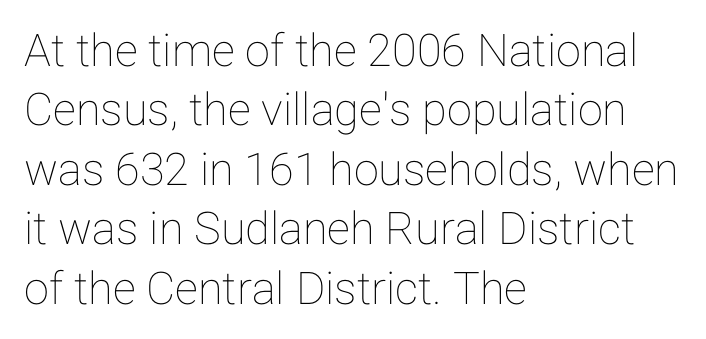
Italic: no, the glyphs are upright roman. Beneath every word, the page is bare. Reading down the block, your eye returns to a fixed left position each line. How would I describe the line gaps? Plain and ordinary. Is this a fixed-width face? No — the glyphs have proportional, varying widths.
